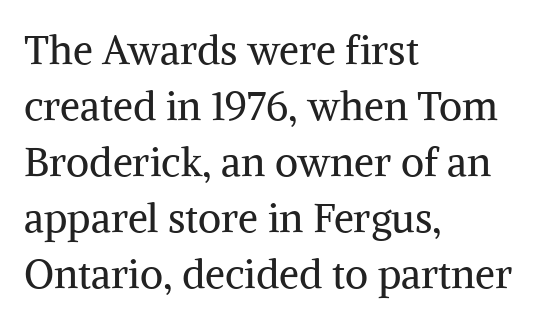
{"serif": "yes", "italic": "no", "bold": "no", "weight": "regular", "width": "normal", "stroke_contrast": "medium", "x_height": "medium", "monospaced": "no", "underline": "no", "align": "left", "line_spacing": "normal", "line_spacing_ratio": 1.4, "letter_spacing": "normal", "letter_spacing_em": 0.0, "glyph_px": 40}
